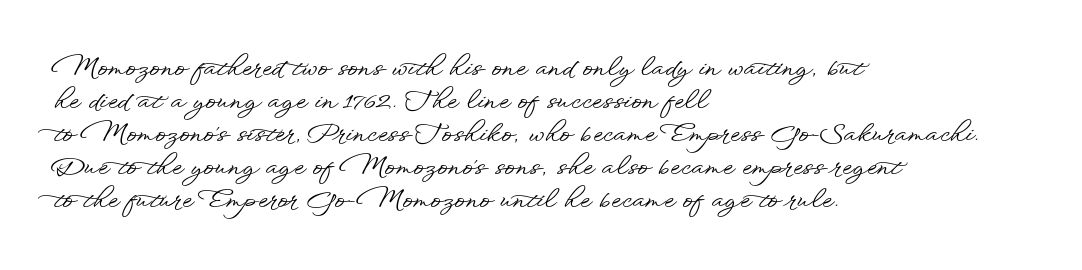
The image shows 25 px text type; set left-aligned, normal line spacing (1.32x), normal letter spacing, not underlined.
